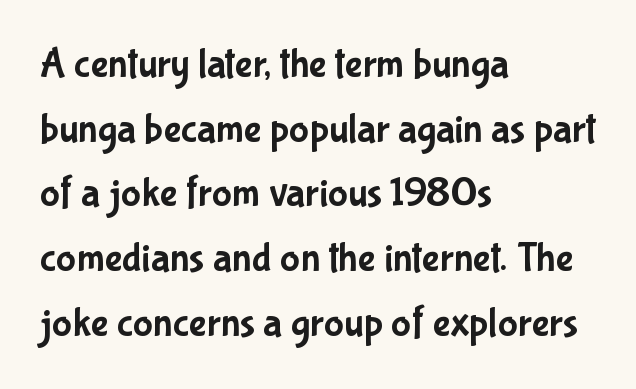
Just letters on the line, the space beneath them empty. There is no visible air inserted between adjacent glyphs. The characters display no serif detailing; their extremities are plain. Leftover space on each line is placed entirely after the last word.
